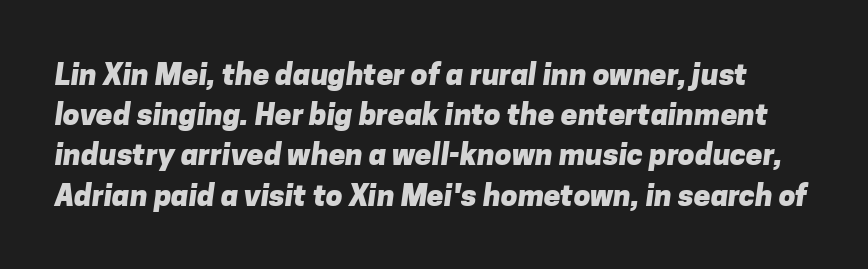
{"serif": "no", "bold": "yes", "weight": "heavy", "width": "normal", "stroke_contrast": "low", "x_height": "medium", "monospaced": "no", "underline": "no", "line_spacing": "normal", "line_spacing_ratio": 1.34, "letter_spacing": "normal", "letter_spacing_em": 0.0, "glyph_px": 30}
